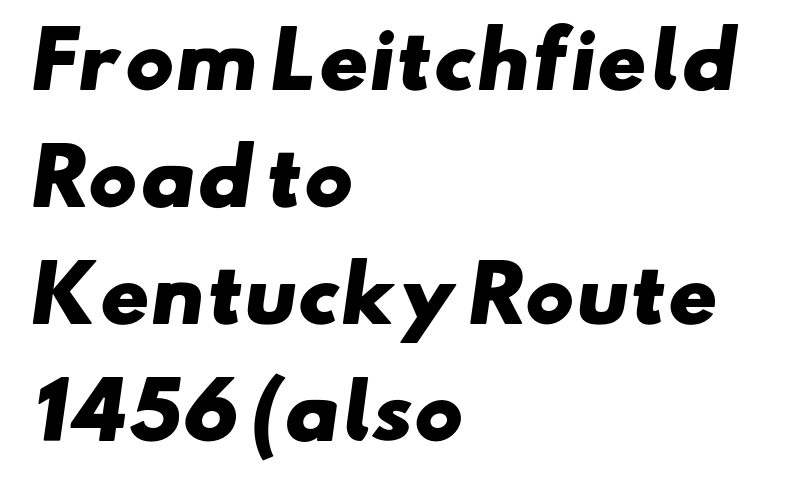
Set as a true bold cut, around the 700 mark. Has an underline been added? It has not. The typeface chosen for these lines omits serifs. The paragraph has a hard left edge and a soft right edge.
